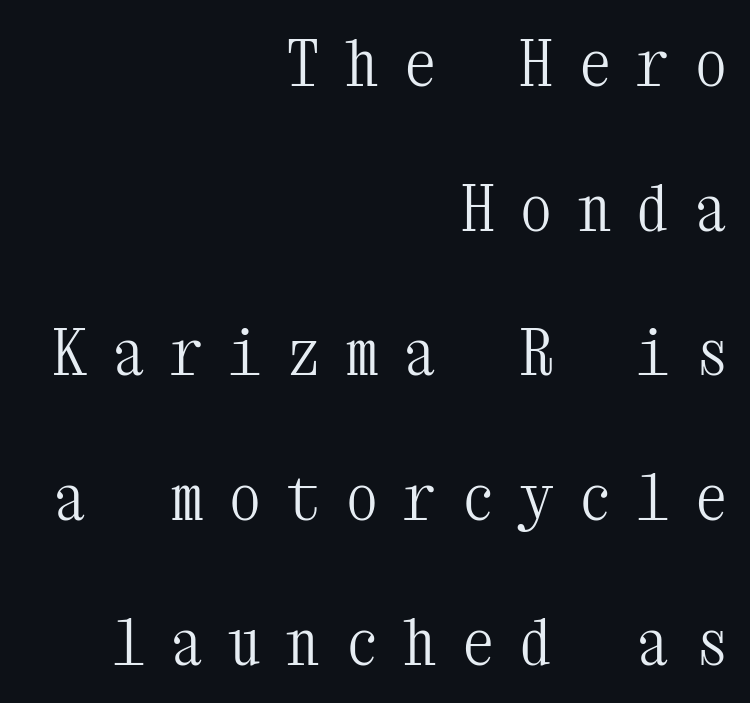
The image shows 64 px light, condensed serif type, upright, monospaced; set right-aligned, loose line spacing (2.26x), unusually wide letter spacing (+0.41 em), not underlined; medium stroke contrast and a medium x-height.
